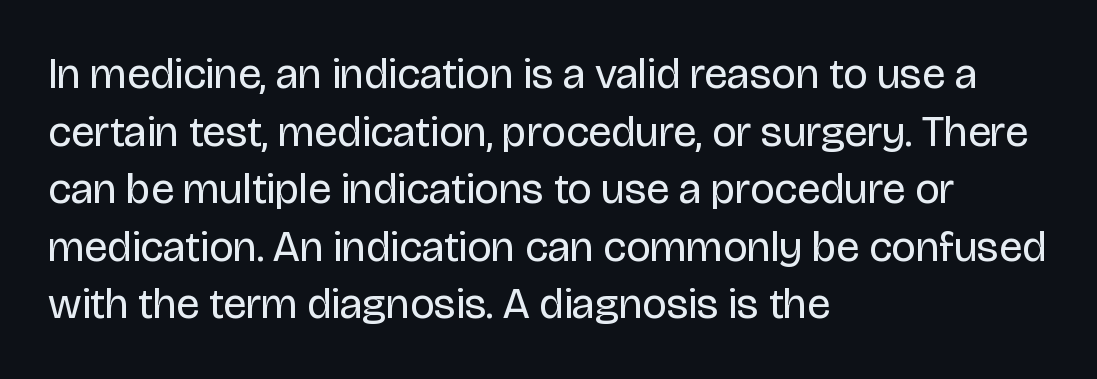
Q: Is the text bold? A: No.
Q: Is the text italic (slanted)? A: No, it is upright.
Q: Is the typeface a serif or a sans-serif typeface? A: Sans-serif.
Q: Is the text underlined? A: No.
Q: How is the paragraph aligned? A: Left-aligned.
Q: Is the spacing between letters normal or unusually wide? A: Normal.
Q: Is the spacing between lines tight, normal or loose? A: Normal.
Q: Width (condensed, normal, or wide)? A: Normal.
Q: Stroke contrast? A: Low.
Q: x-height? A: Large.
Q: Monospaced? A: No.
